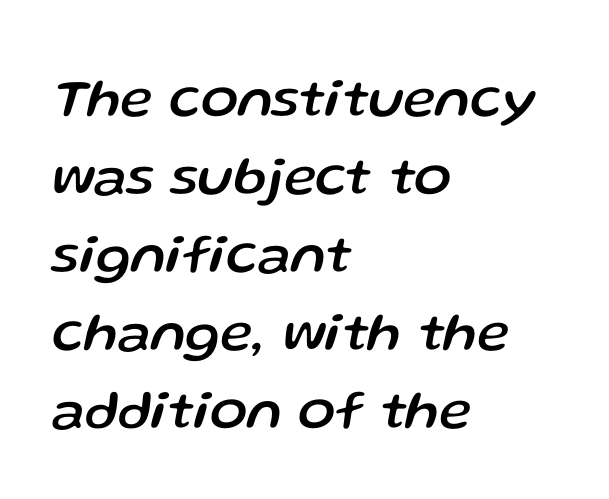
Q: Is the text italic (slanted)? A: Yes, it leans right by about 13 degrees.
Q: Is the text underlined? A: No.
Q: How is the paragraph aligned? A: Left-aligned.
Q: Is the spacing between letters normal or unusually wide? A: Normal.
Q: Is the spacing between lines tight, normal or loose? A: Normal.
Q: Width (condensed, normal, or wide)? A: Normal.
Q: Stroke contrast? A: Low.
Q: x-height? A: Medium.
Q: Monospaced? A: No.
